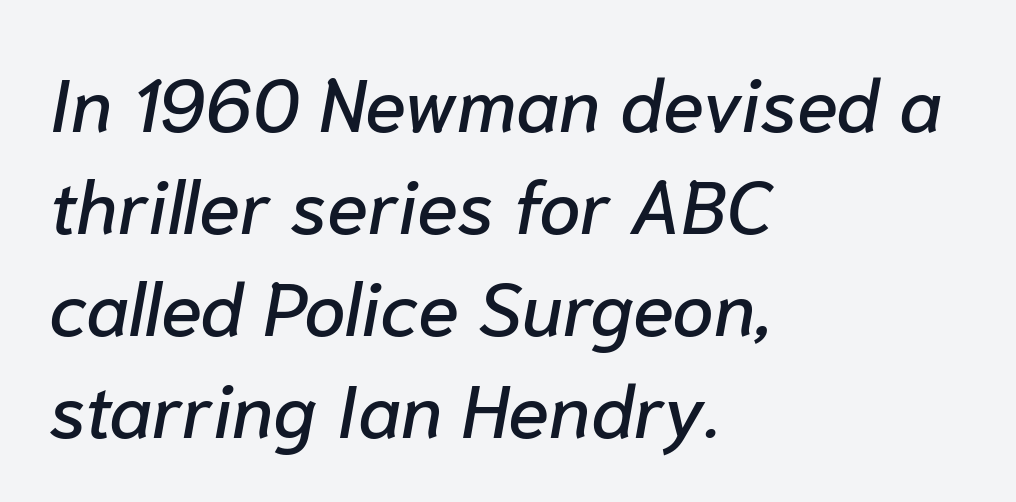
Successive baselines arrive at the customary interval. If you drew a line through each stem, it would be angled. These lines are rendered in a variable-pitch font. What stands out about the letter spacing? Nothing — it is the standard amount.
